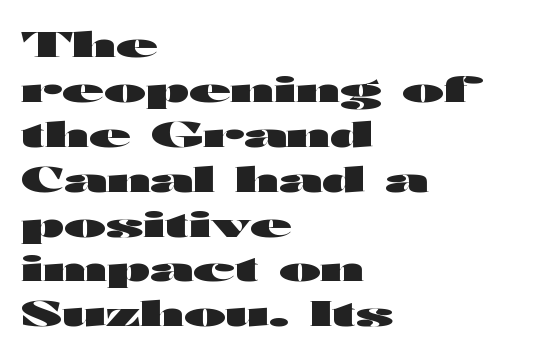
{"serif": "no", "italic": "no", "bold": "yes", "weight": "heavy", "width": "wide", "stroke_contrast": "high", "x_height": "medium", "monospaced": "no", "underline": "no", "align": "left", "line_spacing": "normal", "line_spacing_ratio": 1.32, "letter_spacing": "normal", "letter_spacing_em": 0.0, "glyph_px": 34}
